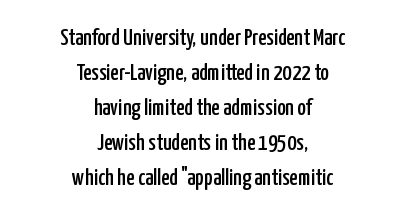
Each new line begins a customary step beneath the previous one. One-word summary of the alignment: center. Letter spacing: default. The axis of the letterforms is exactly vertical. Any mark beneath the type? The region is blank.
